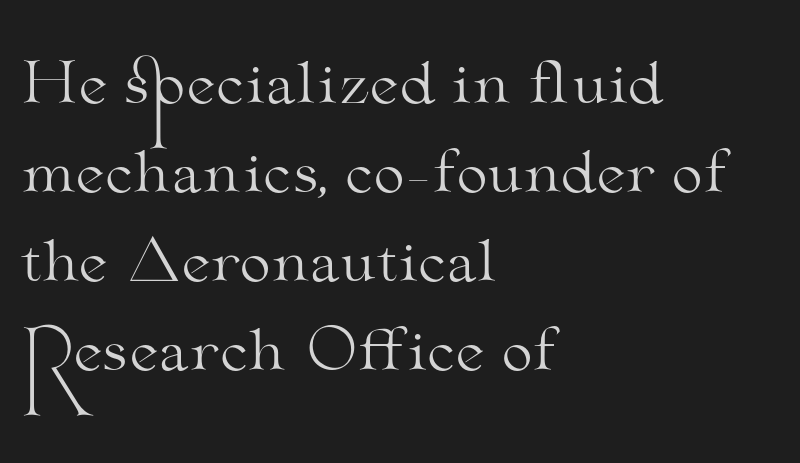
In terms of letterform style, serifs are clearly present. Vertical spacing — default. Each word holds together tightly as a unit, with standard inter-letter gaps. Looks like regular typesetting: each glyph gets only the width it needs. Upright lettering throughout. The rendering anchors every line to the left-hand side.
